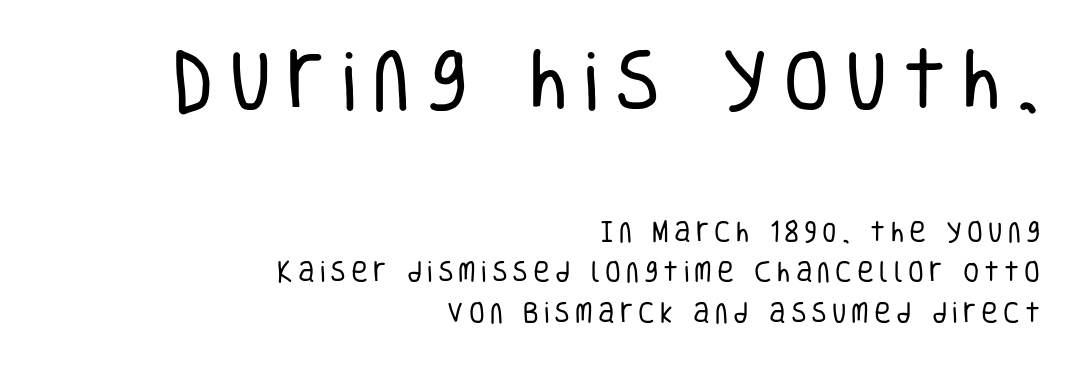
The image shows 68 px regular-weight, condensed sans-serif type, upright; set right-aligned, line spacing 1.77x, unusually wide letter spacing (+0.22 em), not underlined; the first (top) block is 2.96x larger; low stroke contrast and a large x-height.
